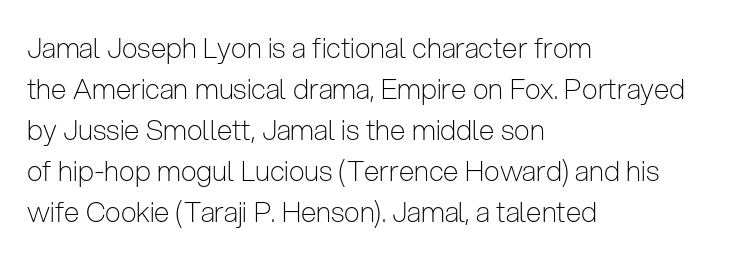
Quick note: interline space is typical. Is the type heavy? It reads as light-to-regular instead. The font family rendered here belongs to the sans-serif group. Descenders hang freely into open space.
